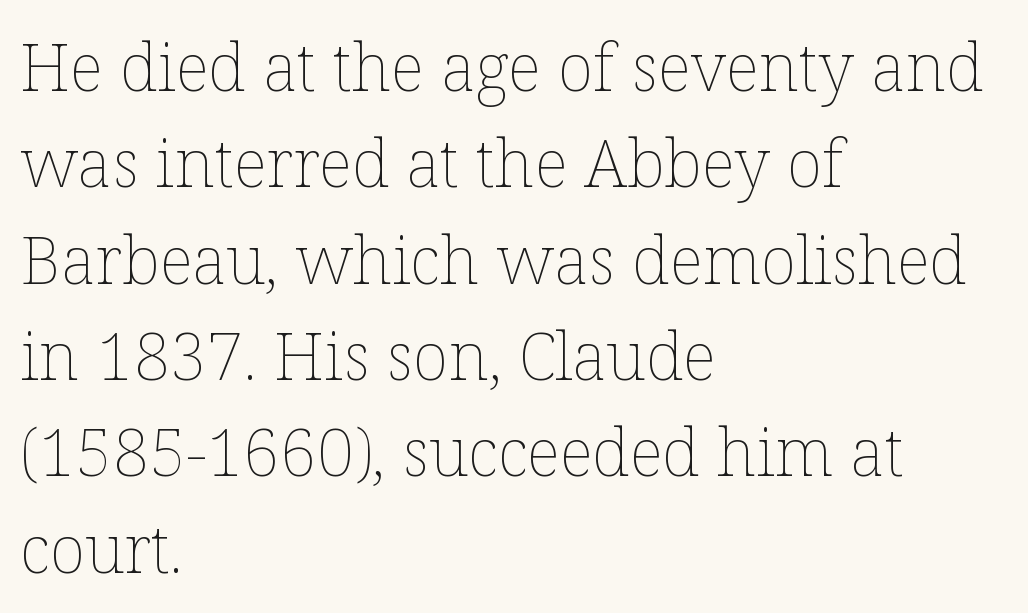
Reading down the block, your eye returns to a fixed left position each line. What stands out about the letter spacing? Nothing — it is the standard amount. Bare-footed words on every line. Spacing verdict: proportional, widths tailored to each character. Every stem runs plumb, perpendicular to the baseline.
